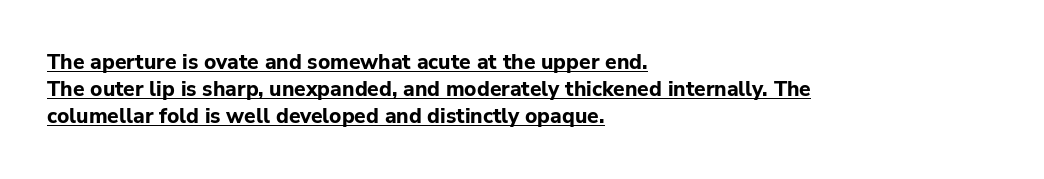
{"italic": "no", "bold": "yes", "underline": "yes", "align": "left", "line_spacing": "normal", "line_spacing_ratio": 1.29, "letter_spacing": "normal", "letter_spacing_em": 0.0, "glyph_px": 21}
